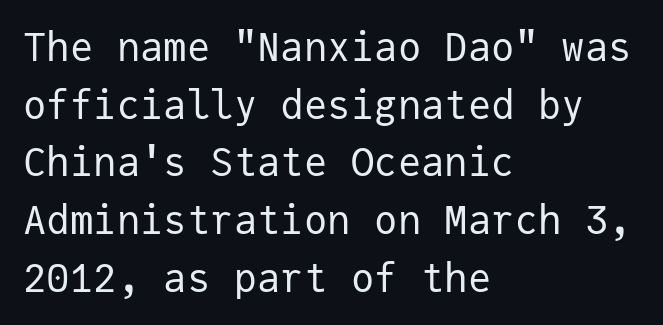
{"serif": "no", "italic": "no", "bold": "no", "weight": "regular", "width": "normal", "stroke_contrast": "low", "x_height": "medium", "monospaced": "yes", "underline": "no", "align": "left", "line_spacing": "normal", "line_spacing_ratio": 1.48, "letter_spacing": "normal", "letter_spacing_em": 0.0, "glyph_px": 39}
